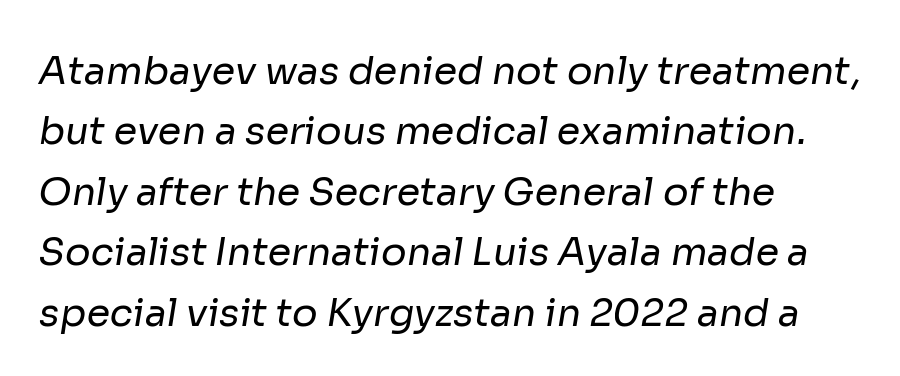
{"serif": "no", "bold": "no", "weight": "regular", "width": "normal", "stroke_contrast": "low", "x_height": "medium", "monospaced": "no", "underline": "no", "align": "left", "line_spacing": "normal", "line_spacing_ratio": 1.59, "letter_spacing": "normal", "letter_spacing_em": 0.0, "glyph_px": 38}
